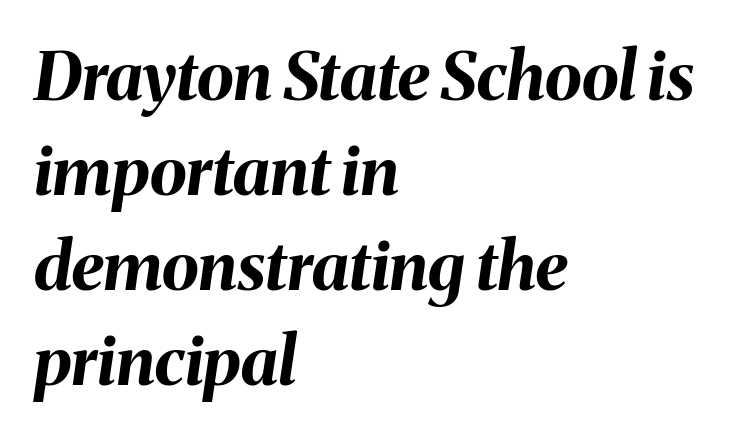
Q: Is the text bold? A: Yes.
Q: Is the text italic (slanted)? A: Yes, it leans right by about 8 degrees.
Q: Is the text underlined? A: No.
Q: How is the paragraph aligned? A: Left-aligned.
Q: Is the spacing between letters normal or unusually wide? A: Normal.
Q: Is the spacing between lines tight, normal or loose? A: Normal.
Q: Width (condensed, normal, or wide)? A: Normal.
Q: Stroke contrast? A: Medium.
Q: x-height? A: Medium.
Q: Monospaced? A: No.
